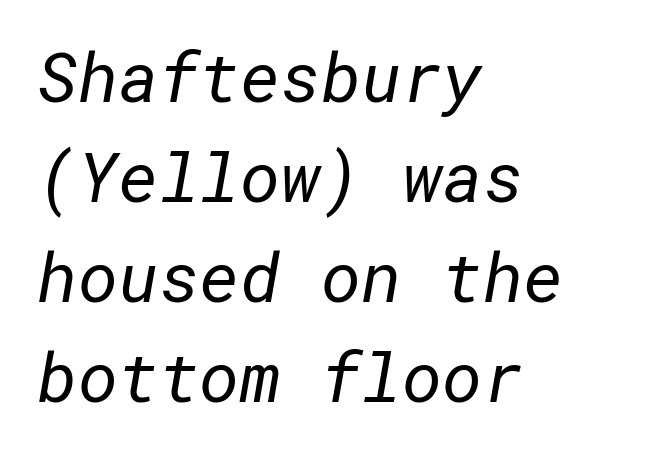
Q: Is the text bold? A: No.
Q: Is the typeface a serif or a sans-serif typeface? A: Sans-serif.
Q: Is the text underlined? A: No.
Q: How is the paragraph aligned? A: Left-aligned.
Q: Is the spacing between letters normal or unusually wide? A: Normal.
Q: Is the spacing between lines tight, normal or loose? A: Normal.
Q: Width (condensed, normal, or wide)? A: Normal.
Q: Stroke contrast? A: Low.
Q: x-height? A: Medium.
